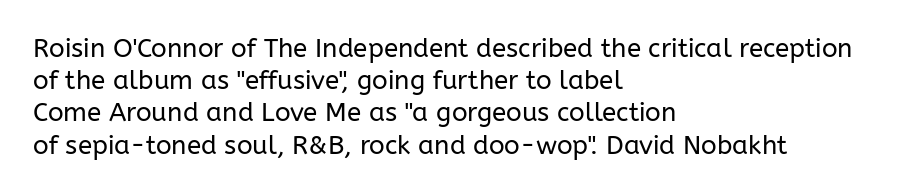
No letter is thick-stroked: the sample isn't bold. The lettering stays uniformly vertical, giving the passage a roman look. This sample uses plain, unmodified letter spacing. These lines stack with their left ends in a neat column. The gap between lines stays unmarked.
